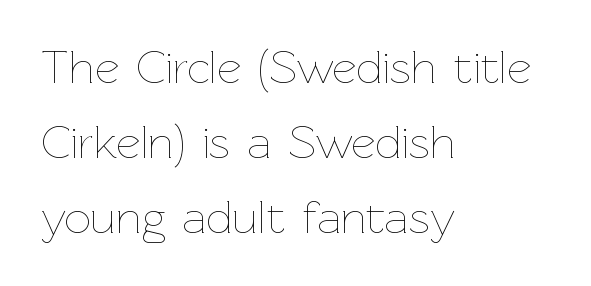
The image shows 47 px thin type, upright; set left-aligned, normal line spacing (1.6x), normal letter spacing, not underlined; low stroke contrast and a medium x-height.
